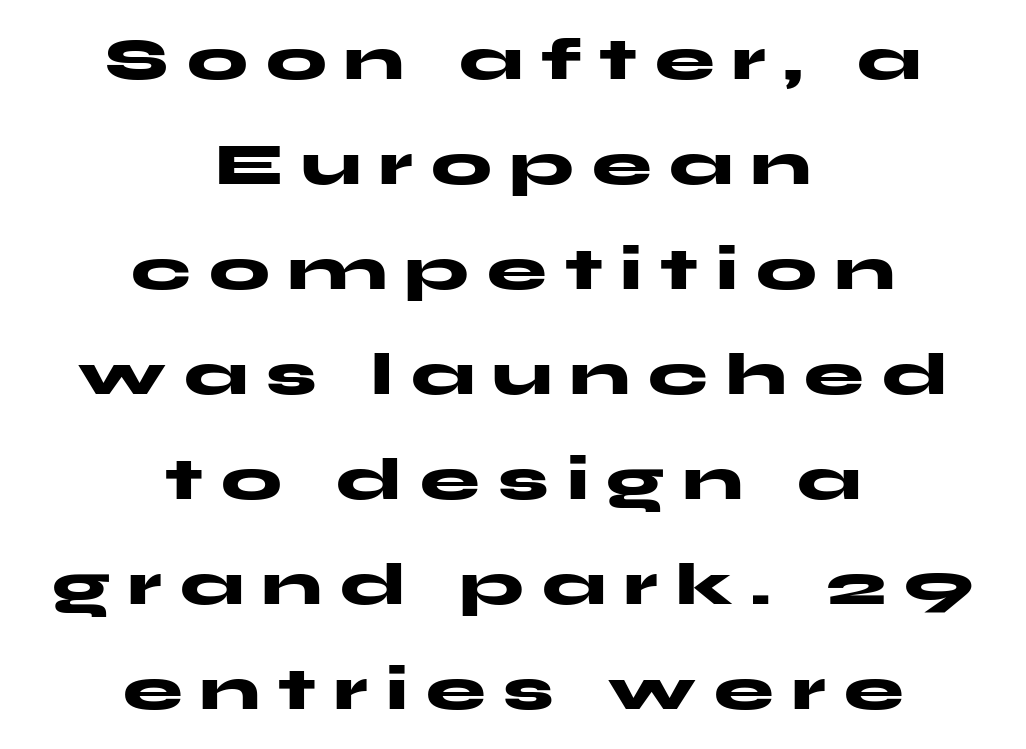
Note the varied advance widths — an 'i' is clearly narrower than an 'm'. Nothing sits at the stroke ends, so this counts as sans-serif. The glyphs have the mass of a bold cut. Alignment: centered. The letters are spread apart with noticeably loose tracking.
